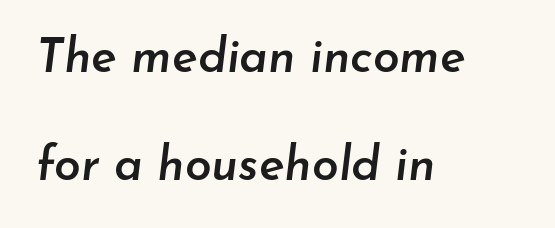
Q: Is the text bold? A: Semi-bold.
Q: Is the text italic (slanted)? A: Yes, it leans right by about 7 degrees.
Q: Is the text underlined? A: No.
Q: How is the paragraph aligned? A: Left-aligned.
Q: Is the spacing between letters normal or unusually wide? A: Normal.
Q: Is the spacing between lines tight, normal or loose? A: Loose.
Q: Width (condensed, normal, or wide)? A: Normal.
Q: Stroke contrast? A: Low.
Q: x-height? A: Small.
Q: Monospaced? A: No.
